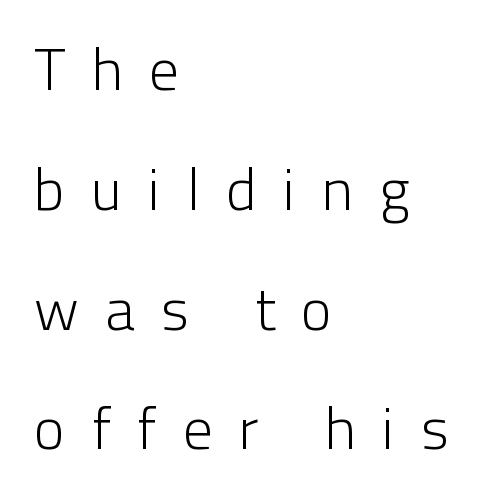
Q: Is the text bold? A: No.
Q: Is the text italic (slanted)? A: No, it is upright.
Q: Is the typeface a serif or a sans-serif typeface? A: Sans-serif.
Q: Is the text underlined? A: No.
Q: How is the paragraph aligned? A: Left-aligned.
Q: Is the spacing between letters normal or unusually wide? A: Unusually wide.
Q: Is the spacing between lines tight, normal or loose? A: Loose.
Q: Width (condensed, normal, or wide)? A: Normal.
Q: Stroke contrast? A: Low.
Q: x-height? A: Medium.
Q: Monospaced? A: No.
